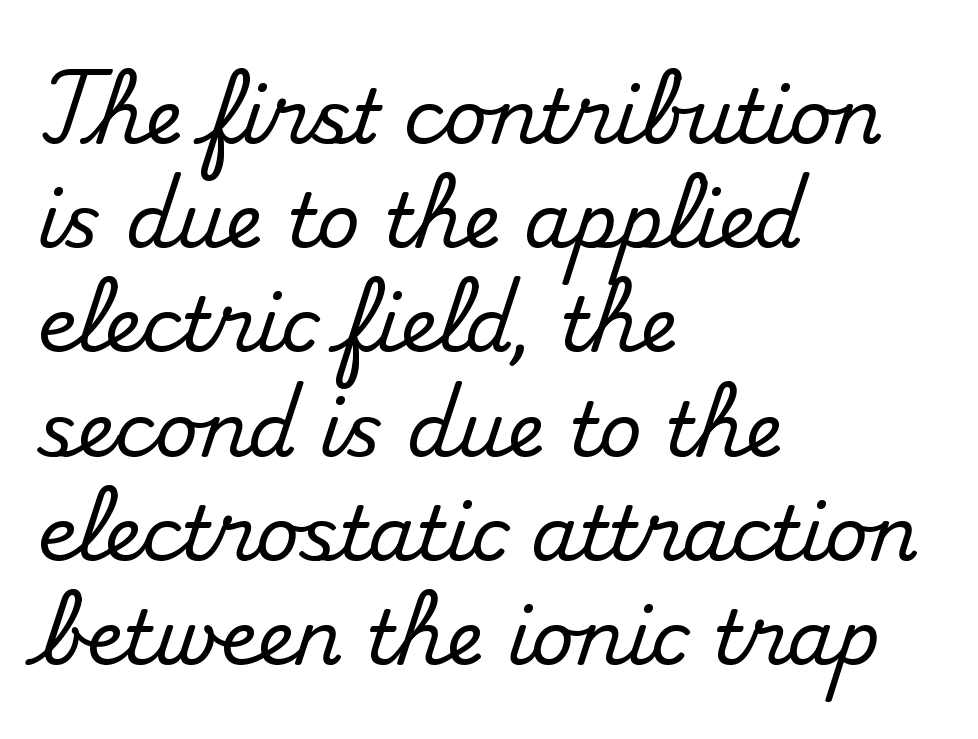
The image shows 75 px serif type; set left-aligned, normal line spacing (1.39x), normal letter spacing, not underlined; medium stroke contrast and a small x-height.
